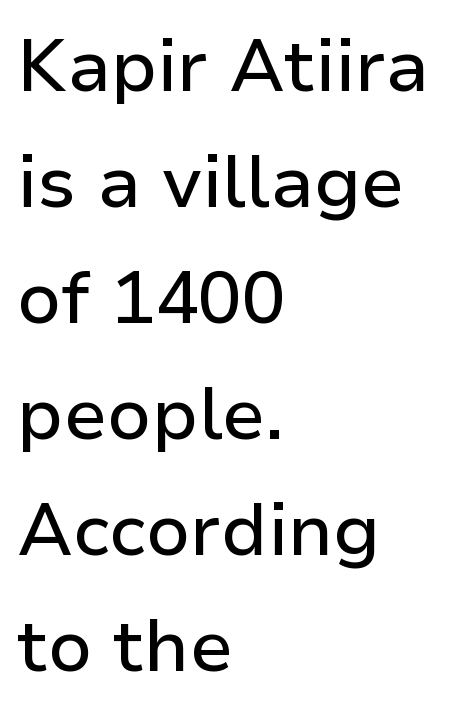
The image shows 73 px sans-serif type, upright; set left-aligned, normal line spacing (1.59x), normal letter spacing, not underlined; low stroke contrast and a medium x-height.
